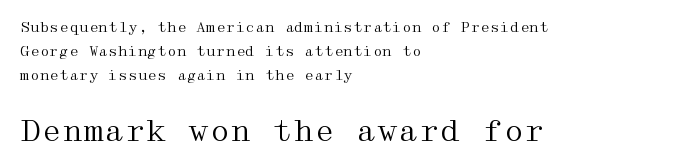
{"serif": "yes", "italic": "no", "bold": "no", "weight": "regular", "width": "wide", "stroke_contrast": "medium", "x_height": "medium", "underline": "no", "align": "left", "line_spacing_ratio": 1.73, "letter_spacing": "normal", "letter_spacing_em": 0.0, "larger_block": "second", "size_ratio": 2.14, "glyph_px": 30}
